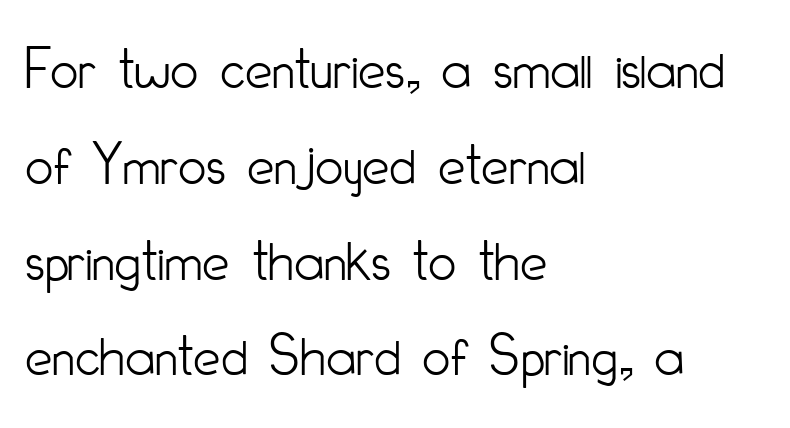
{"serif": "no", "italic": "no", "bold": "no", "weight": "light", "width": "condensed", "stroke_contrast": "low", "x_height": "small", "monospaced": "no", "underline": "no", "align": "left", "line_spacing": "normal", "line_spacing_ratio": 1.57, "letter_spacing": "normal", "letter_spacing_em": 0.0, "glyph_px": 61}
